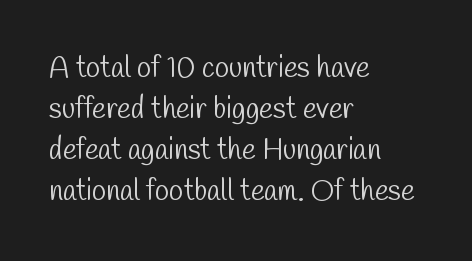
Proportional: the letters do not fall into vertical columns. Type style note: lacks serifs. Is the stroke heavy? The answer is a plain regular-or-lighter. The string is rendered with underlining switched off. Is the letter spacing exaggerated? No — it looks like the ordinary default. The designer left line spacing at the default.
